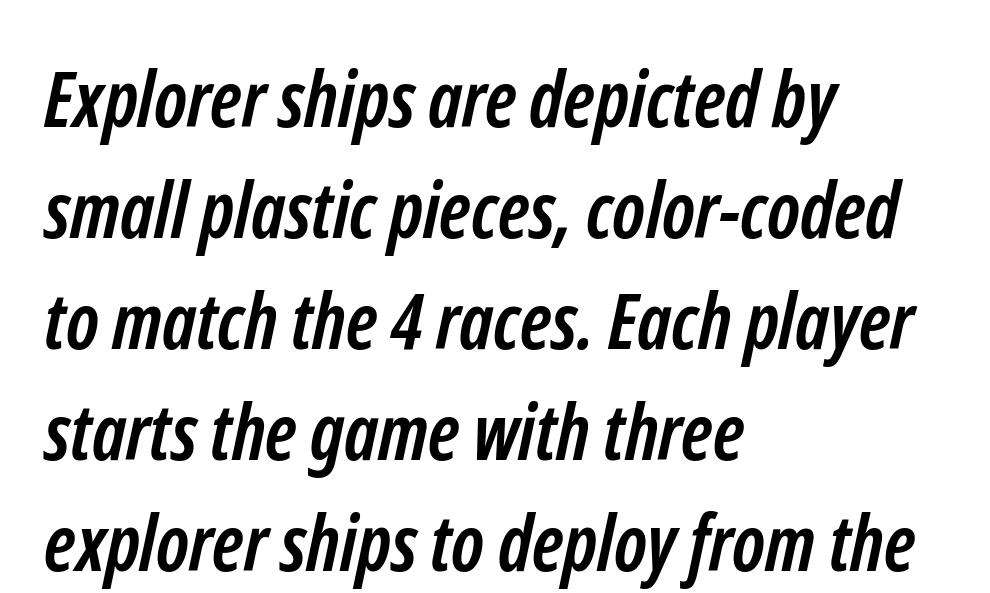
The image shows 77 px semibold, condensed sans-serif type; set left-aligned, normal line spacing (1.44x), normal letter spacing, not underlined; low stroke contrast and a medium x-height.
